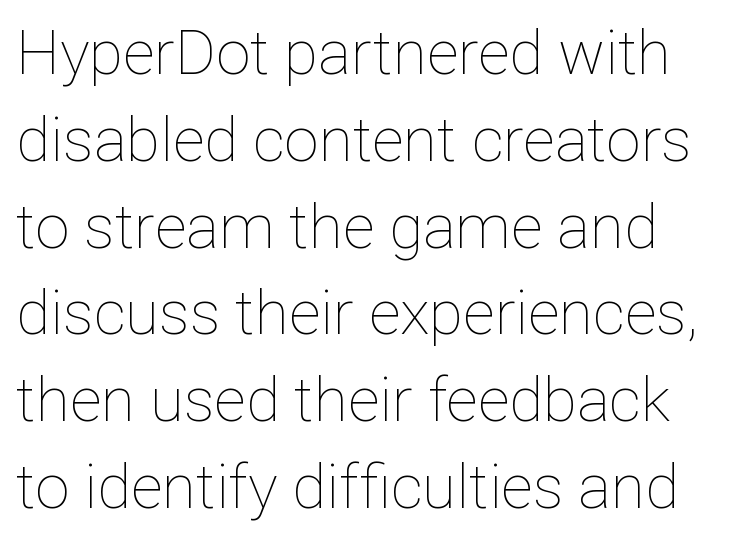
The image shows 62 px thin type, upright; set normal line spacing (1.4x), normal letter spacing, not underlined; low stroke contrast and a medium x-height.
